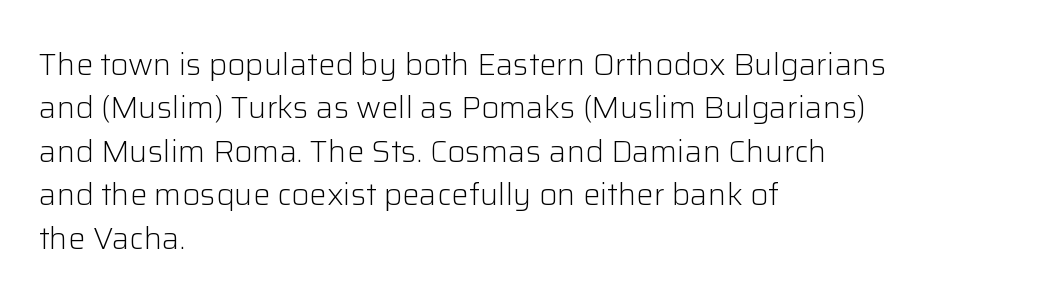
Q: Is the text bold? A: No.
Q: Is the text italic (slanted)? A: No, it is upright.
Q: Is the typeface a serif or a sans-serif typeface? A: Sans-serif.
Q: Is the text underlined? A: No.
Q: How is the paragraph aligned? A: Left-aligned.
Q: Is the spacing between letters normal or unusually wide? A: Normal.
Q: Is the spacing between lines tight, normal or loose? A: Normal.
Q: Width (condensed, normal, or wide)? A: Normal.
Q: Stroke contrast? A: Low.
Q: x-height? A: Medium.
Q: Monospaced? A: No.
